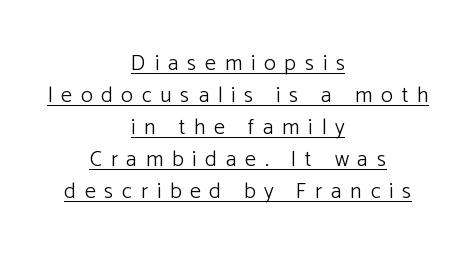
The image shows 22 px text type, upright; set centered, normal line spacing (1.45x), unusually wide letter spacing (+0.4 em), underlined.
